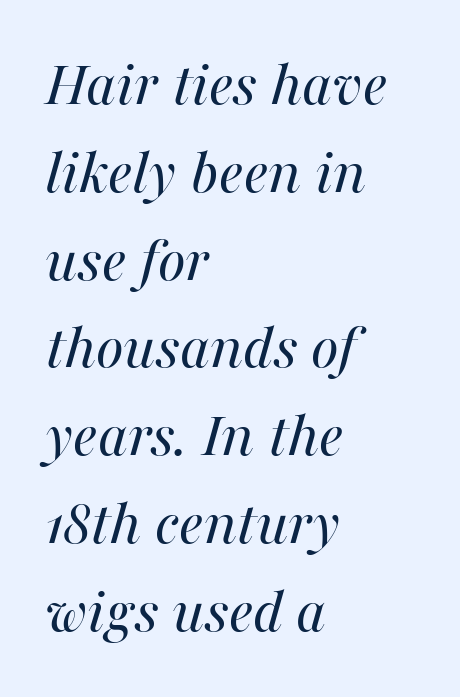
The image shows 66 px regular-weight type, italic (leaning right); set left-aligned, normal line spacing (1.33x), normal letter spacing, not underlined; medium stroke contrast and a medium x-height.
